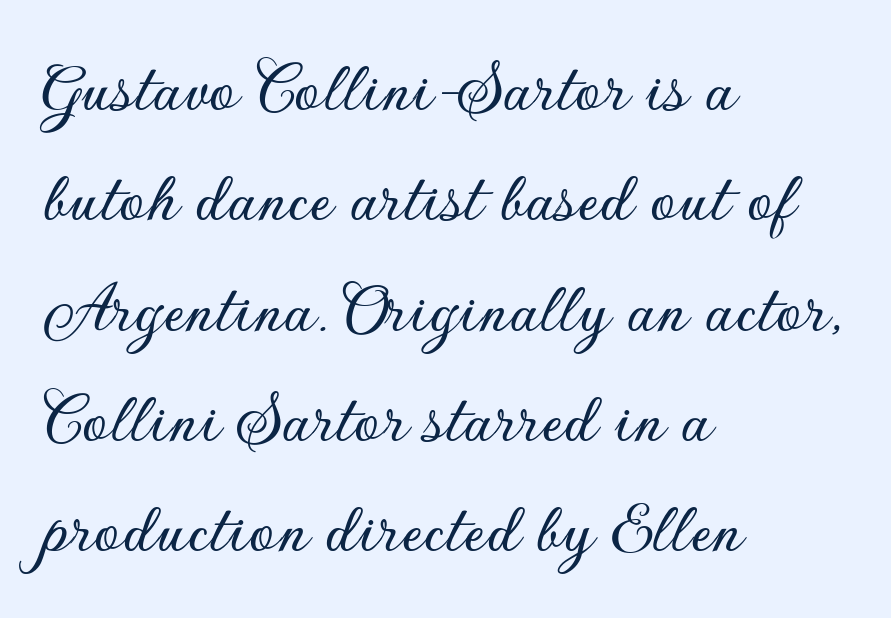
Bare-footed words on every line. Classification — sans serif. The horizontal fit of the characters is conventional and even. This sample keeps an unexceptional amount of space between lines.
